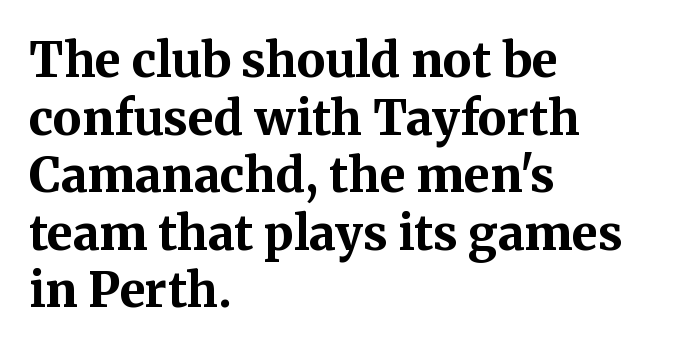
{"serif": "yes", "italic": "no", "bold": "yes", "weight": "bold", "width": "normal", "stroke_contrast": "medium", "x_height": "medium", "monospaced": "no", "underline": "no", "align": "left", "line_spacing_ratio": 1.2, "letter_spacing": "normal", "letter_spacing_em": 0.0, "glyph_px": 48}
